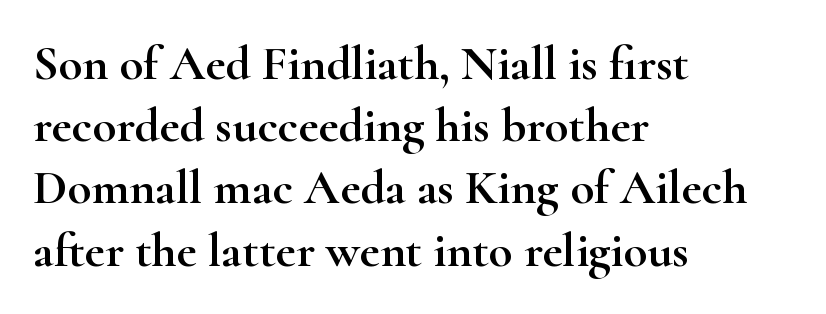
Casual observation: everything's shoved over to the left. Unlike a clean sans, this face finishes its strokes with serifs. How are the letters spaced? Ordinarily, with no added tracking. You could not count columns in this text — the font is proportionally spaced. This sample keeps an unexceptional amount of space between lines.
